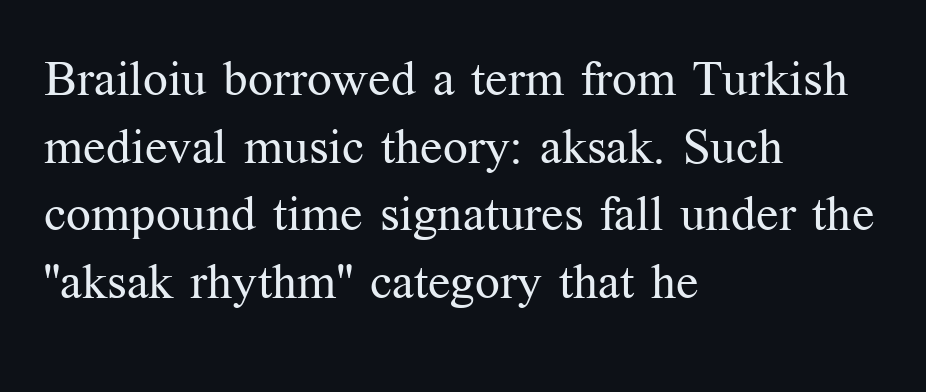
The image shows 49 px regular-weight serif type, upright; set left-aligned, normal line spacing (1.38x), normal letter spacing, not underlined; medium stroke contrast and a medium x-height.
